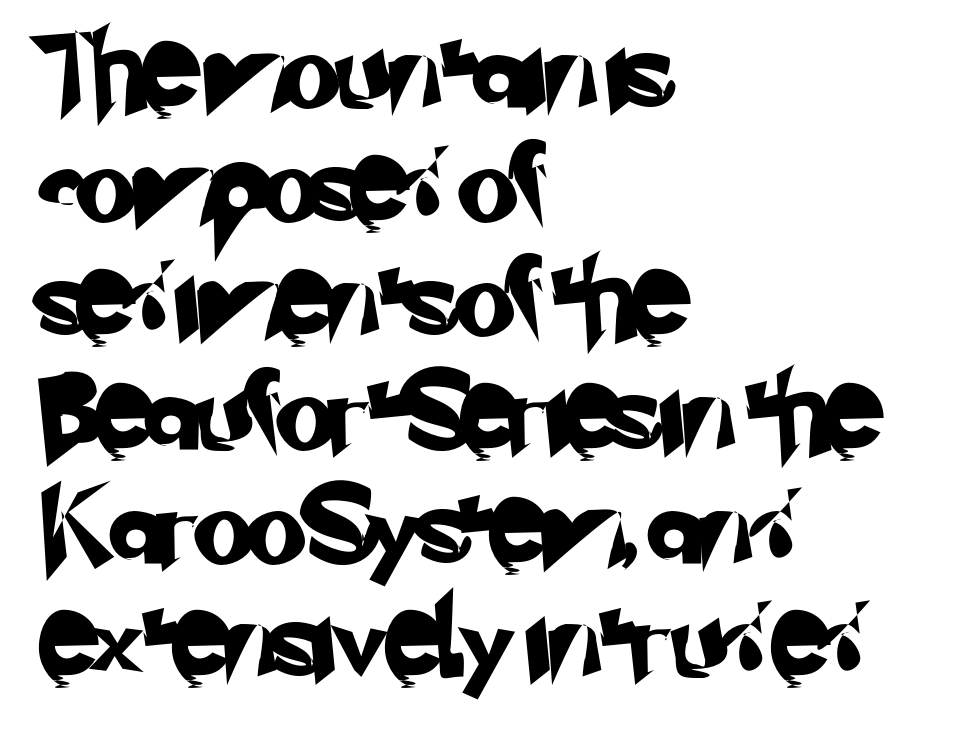
The words here are not underlined. Reading down the block, your eye returns to a fixed left position each line. The type family on display is of the sans-serif kind. The letters sit at their default tracking, neither squeezed nor spread. Evenly set lines give the paragraph a standard silhouette. Do the characters align in a grid? No, the font is proportional.
